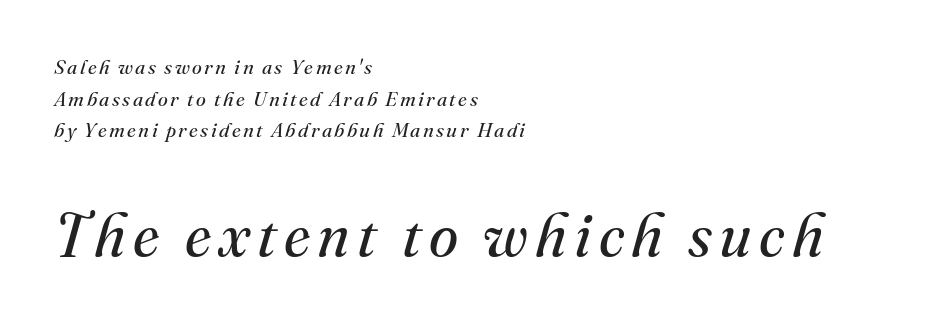
The image shows 60 px regular-weight serif type, italic (leaning right); set left-aligned, normal line spacing (1.58x), not underlined; the second (bottom) block is 3.0x larger; medium stroke contrast and a small x-height.
